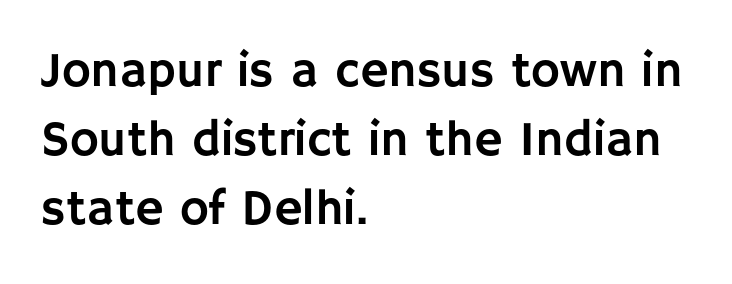
The image shows 49 px sans-serif type, upright; set left-aligned, normal line spacing (1.41x), normal letter spacing, not underlined; low stroke contrast and a large x-height.
